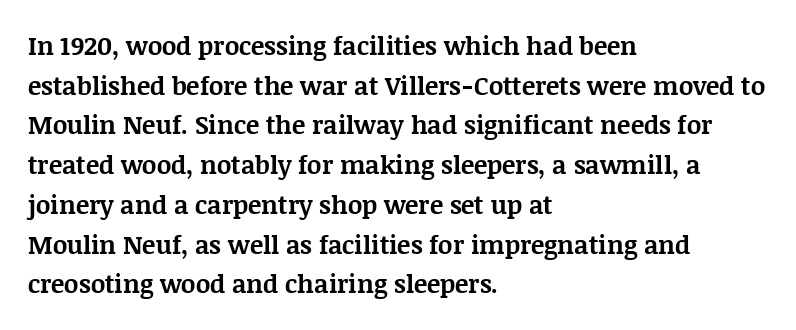
{"italic": "no", "bold": "yes", "underline": "no", "align": "left", "line_spacing": "normal", "line_spacing_ratio": 1.59, "letter_spacing": "normal", "letter_spacing_em": 0.0, "glyph_px": 25}
